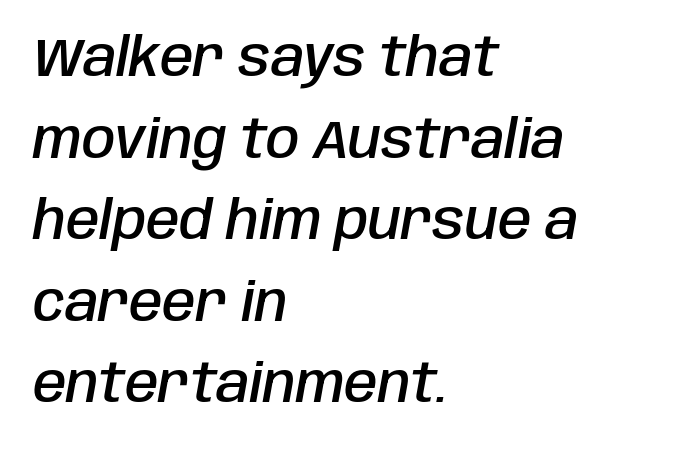
{"italic": "yes", "lean": "right", "slant_degrees": 10, "bold": "semi", "weight": "semibold", "width": "condensed", "stroke_contrast": "low", "x_height": "large", "monospaced": "no", "underline": "no", "align": "left", "line_spacing": "normal", "line_spacing_ratio": 1.51, "letter_spacing": "normal", "letter_spacing_em": 0.0, "glyph_px": 54}
